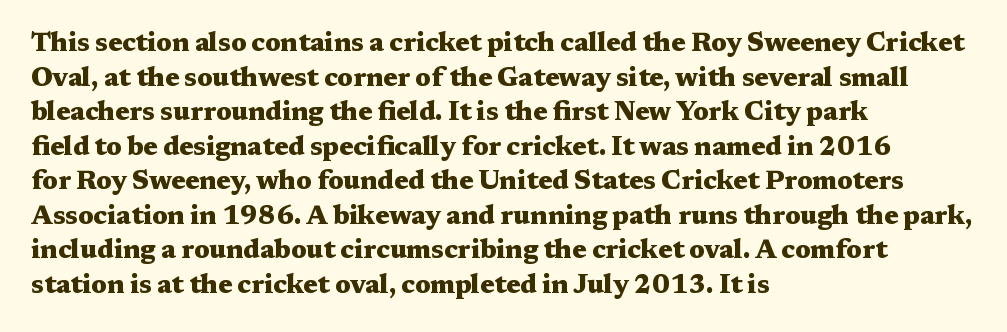
Q: Is the text bold? A: Yes.
Q: Is the text italic (slanted)? A: No, it is upright.
Q: Is the text underlined? A: No.
Q: How is the paragraph aligned? A: Left-aligned.
Q: Is the spacing between letters normal or unusually wide? A: Normal.
Q: Is the spacing between lines tight, normal or loose? A: Normal.
